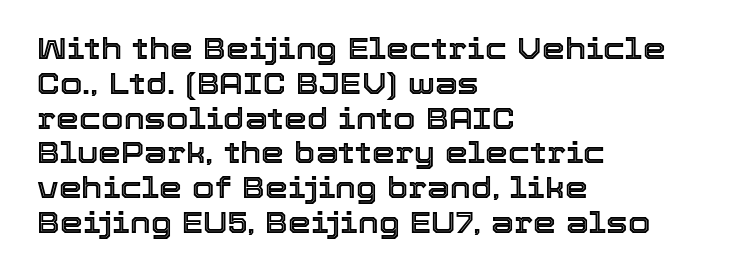
Horizontal alignment here is leftward, the default for most running prose. There is no visible air inserted between adjacent glyphs. The rendering uses natural spacing where letterforms have individual widths. Upright lettering throughout. Beneath every word, the page is bare.
